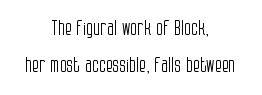
Q: Is the text bold? A: No.
Q: Is the text italic (slanted)? A: No, it is upright.
Q: Is the text underlined? A: No.
Q: How is the paragraph aligned? A: Centered.
Q: Is the spacing between letters normal or unusually wide? A: Normal.
